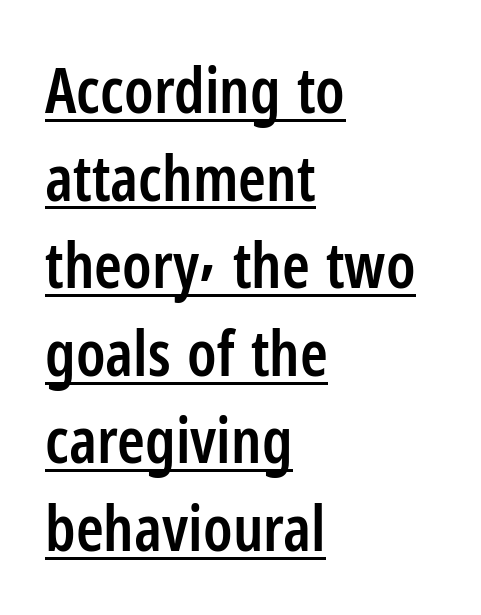
Caption: standard tracking, unaltered. Italic: no, the glyphs are upright roman. These characters rest on top of a visible drawn line. Are there feet on the stems? There aren't — it's a sans. Line spacing here is normal.
